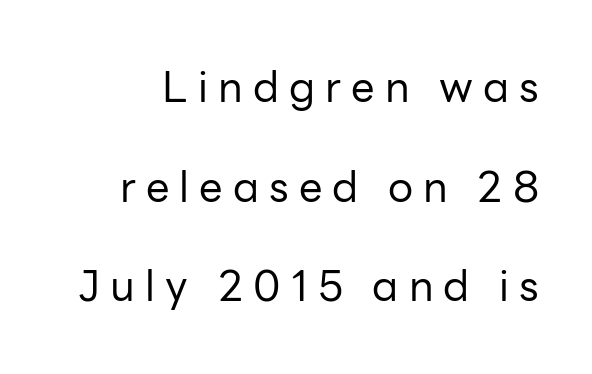
{"serif": "no", "italic": "no", "bold": "no", "weight": "regular", "width": "normal", "stroke_contrast": "low", "x_height": "medium", "monospaced": "no", "underline": "no", "line_spacing": "loose", "line_spacing_ratio": 2.37, "letter_spacing": "wide", "letter_spacing_em": 0.24, "glyph_px": 42}
